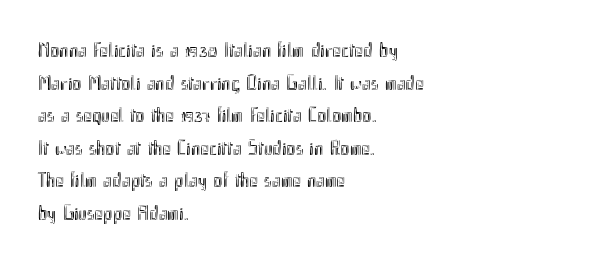
The line-height multiplier appears to be the usual default. Posture: straight, roman, zero tilt. This sample uses plain, unmodified letter spacing. No word sits above an underline.
